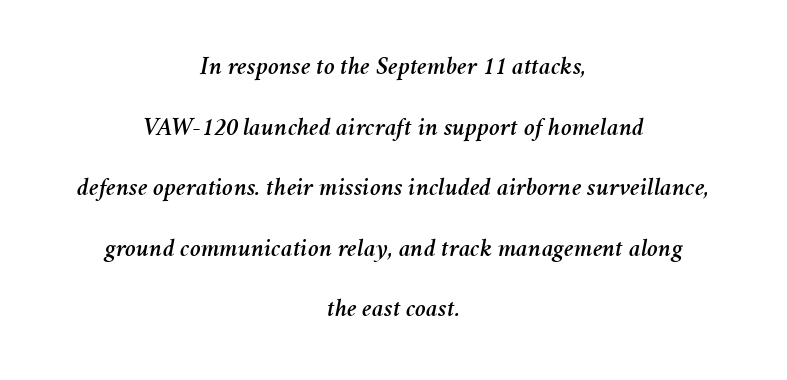
The space beneath each line is pristine and unruled. Compared with typical paragraphs, the rows here are farther apart. Look at the tracking — it's just the regular setting, nothing added. This sample uses an oblique cut, with every glyph tilted off the vertical. Where is the straight margin? There isn't one; the lines are centered.
